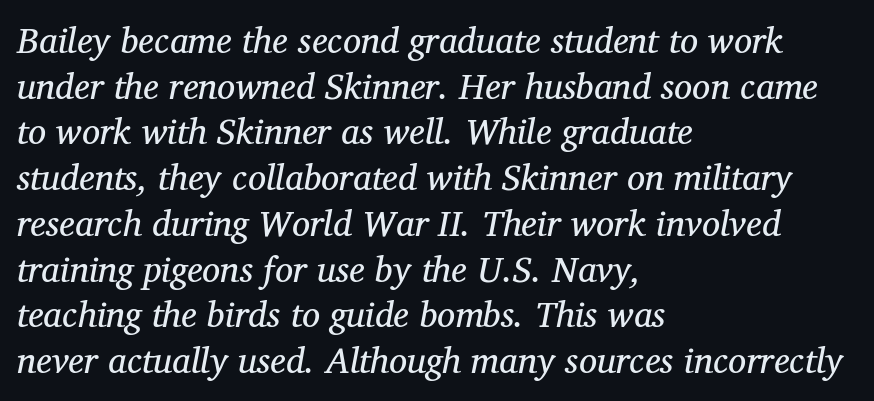
Q: Is the text bold? A: No.
Q: Is the text italic (slanted)? A: Yes, it leans right by about 12 degrees.
Q: Is the typeface a serif or a sans-serif typeface? A: Serif.
Q: Is the text underlined? A: No.
Q: How is the paragraph aligned? A: Left-aligned.
Q: Is the spacing between letters normal or unusually wide? A: Normal.
Q: Is the spacing between lines tight, normal or loose? A: Normal.
Q: Width (condensed, normal, or wide)? A: Normal.
Q: Stroke contrast? A: Medium.
Q: x-height? A: Medium.
Q: Monospaced? A: No.
